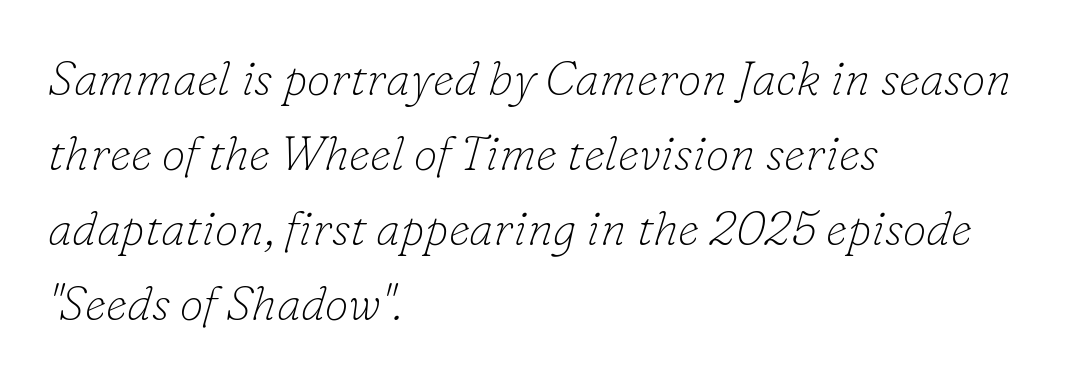
The image shows 48 px thin serif type, italic (leaning right); set left-aligned, normal line spacing (1.56x), normal letter spacing, not underlined; low stroke contrast and a small x-height.
